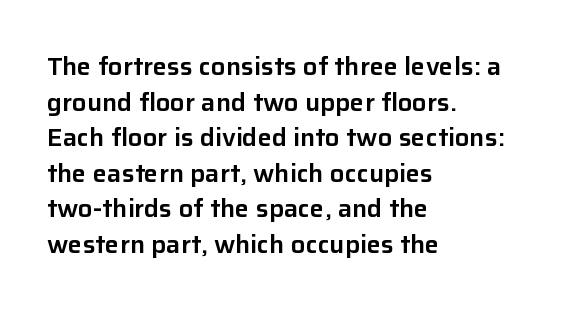
The image shows 24 px text type, upright; set left-aligned, normal line spacing (1.48x), normal letter spacing, not underlined.
